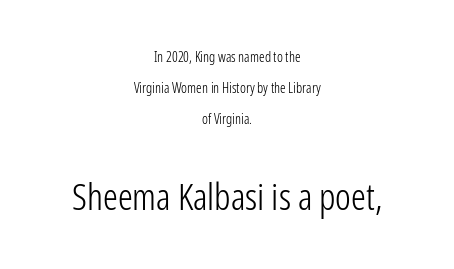
The image shows 37 px light, condensed sans-serif type, upright; set centered, loose line spacing (2.23x), normal letter spacing, not underlined; the second (bottom) block is 2.64x larger; low stroke contrast and a medium x-height.
